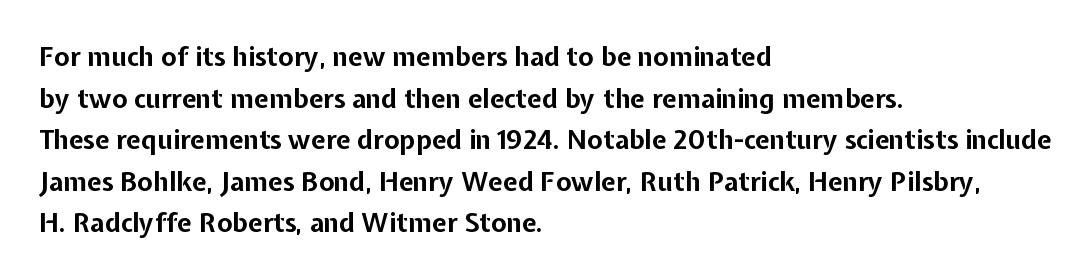
The image shows 26 px bold type, upright; set left-aligned, normal line spacing (1.6x), normal letter spacing, not underlined.
